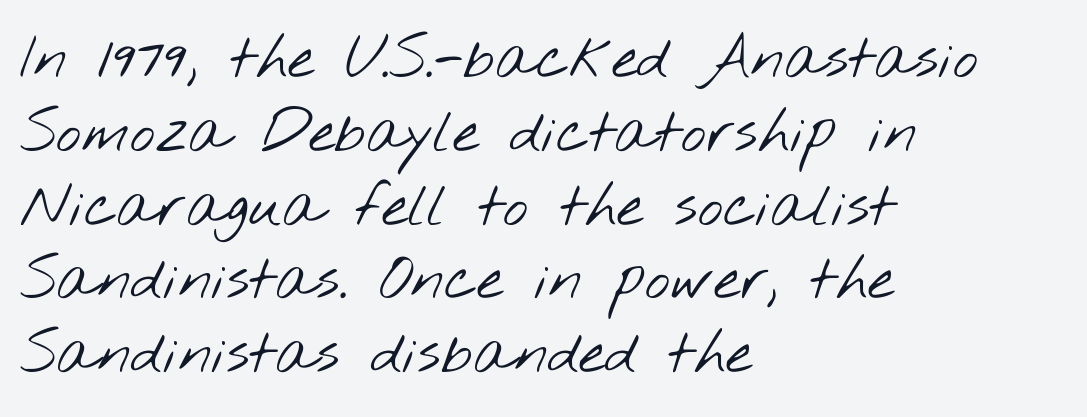
{"serif": "no", "bold": "no", "weight": "light", "width": "wide", "stroke_contrast": "low", "x_height": "small", "monospaced": "no", "underline": "no", "align": "left", "line_spacing_ratio": 1.23, "letter_spacing": "normal", "letter_spacing_em": 0.0, "glyph_px": 60}
